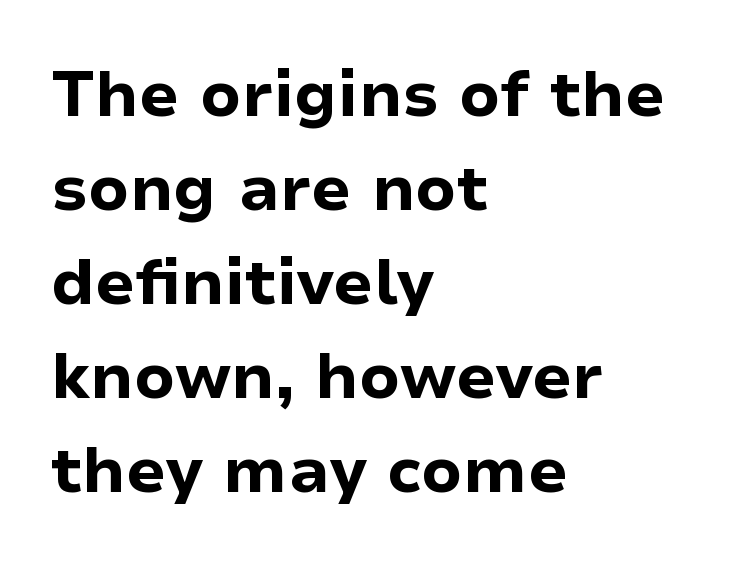
Q: Is the text bold? A: Yes.
Q: Is the text italic (slanted)? A: No, it is upright.
Q: Is the typeface a serif or a sans-serif typeface? A: Sans-serif.
Q: Is the text underlined? A: No.
Q: How is the paragraph aligned? A: Left-aligned.
Q: Is the spacing between letters normal or unusually wide? A: Normal.
Q: Is the spacing between lines tight, normal or loose? A: Normal.
Q: Width (condensed, normal, or wide)? A: Normal.
Q: Stroke contrast? A: Low.
Q: x-height? A: Medium.
Q: Monospaced? A: No.
